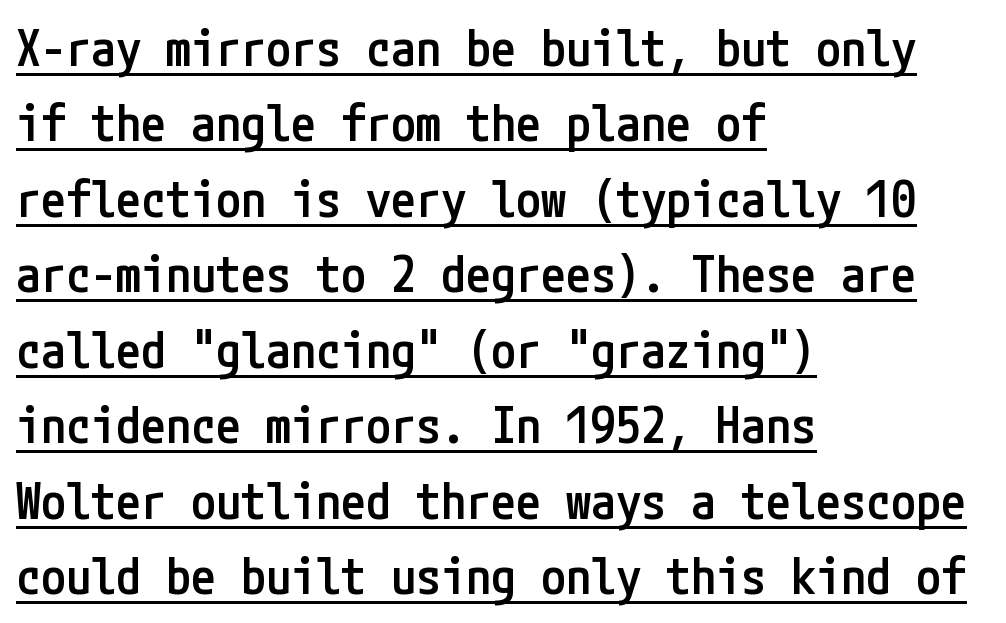
The text block is weighted toward the left margin, trailing off unevenly rightward. This rendering leaves character spacing at its baseline value. What decoration does the sample have? An underline. Nope, no serifs anywhere on these letters. Italic? Not at all — the glyphs are vertical.
